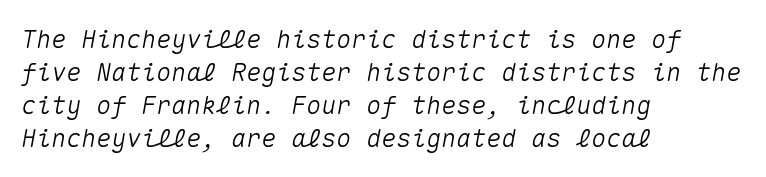
The image shows 25 px text type, italic (leaning right); set left-aligned, normal line spacing (1.32x), normal letter spacing, not underlined.
